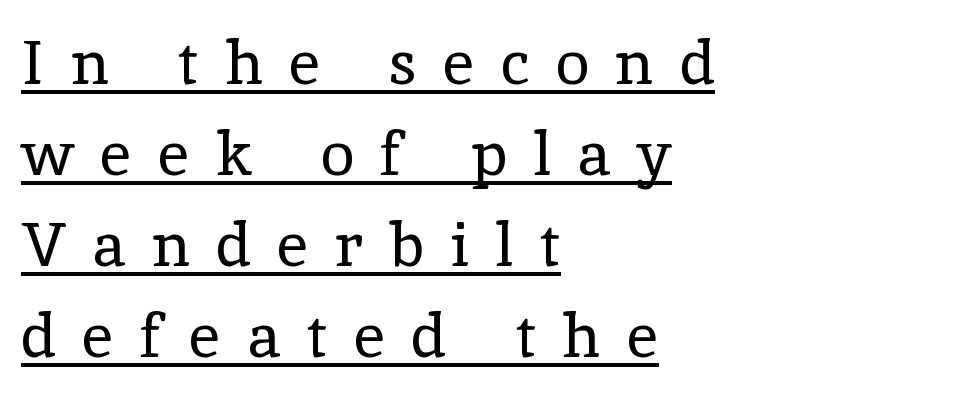
Q: Is the text bold? A: No.
Q: Is the text italic (slanted)? A: No, it is upright.
Q: Is the typeface a serif or a sans-serif typeface? A: Serif.
Q: Is the text underlined? A: Yes.
Q: How is the paragraph aligned? A: Left-aligned.
Q: Is the spacing between letters normal or unusually wide? A: Unusually wide.
Q: Is the spacing between lines tight, normal or loose? A: Normal.
Q: Width (condensed, normal, or wide)? A: Normal.
Q: x-height? A: Medium.
Q: Monospaced? A: No.
